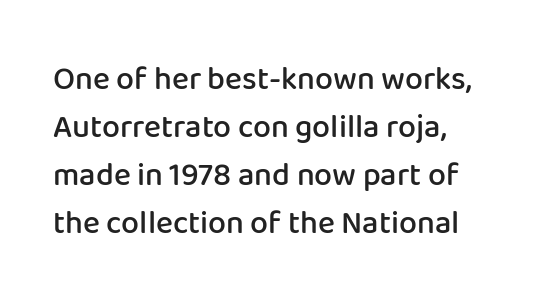
Each new line begins a customary step beneath the previous one. Short note: letters normally spaced. A bare baseline throughout the passage. This sample uses an upright cut, with every glyph sitting square on the baseline.
